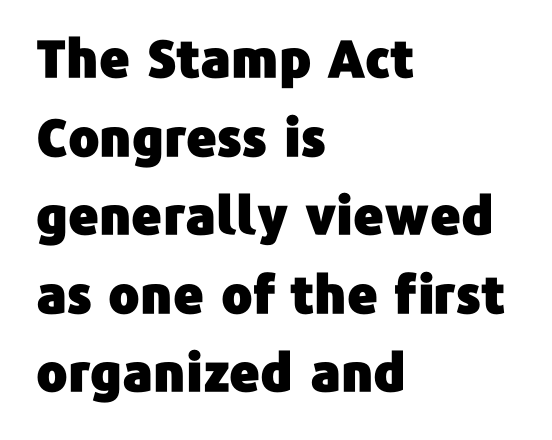
The image shows 52 px sans-serif type, upright; set left-aligned, normal line spacing (1.51x), normal letter spacing, not underlined; low stroke contrast and a medium x-height.
